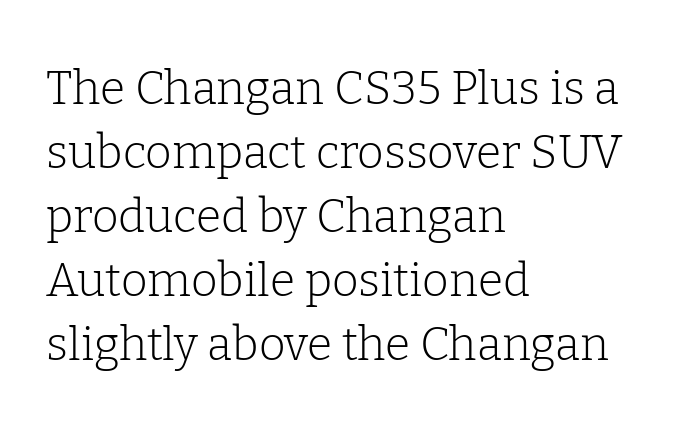
Rows of type keep a routine distance in the vertical direction. A typesetter would label this face a serif. The specimen omits any rule beneath the text block's lines. A roman cut, with each character standing at attention. Casual observation: everything's shoved over to the left.
